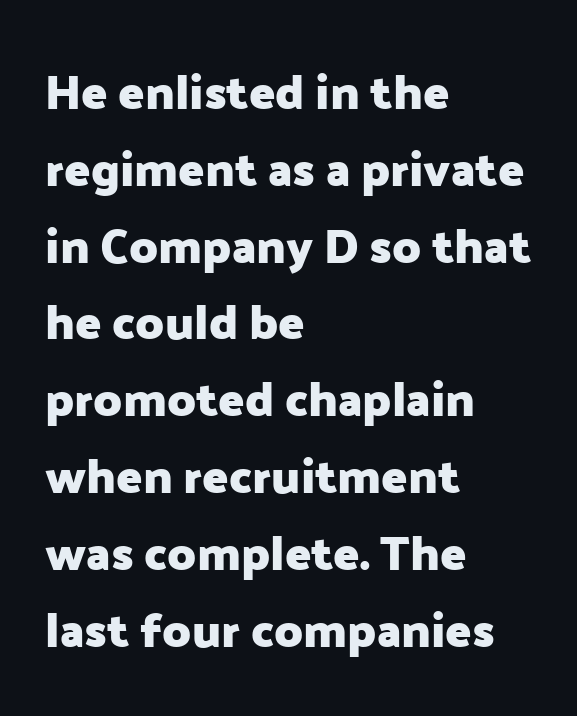
The passage shown has conventional tracking throughout. Is there any slant? The stems are plumb. The passage is arranged the way most books set body copy — flush left. Lines of text with bare space underneath. Note the varied advance widths — an 'i' is clearly narrower than an 'm'. These lines are composed in type without serifs.
